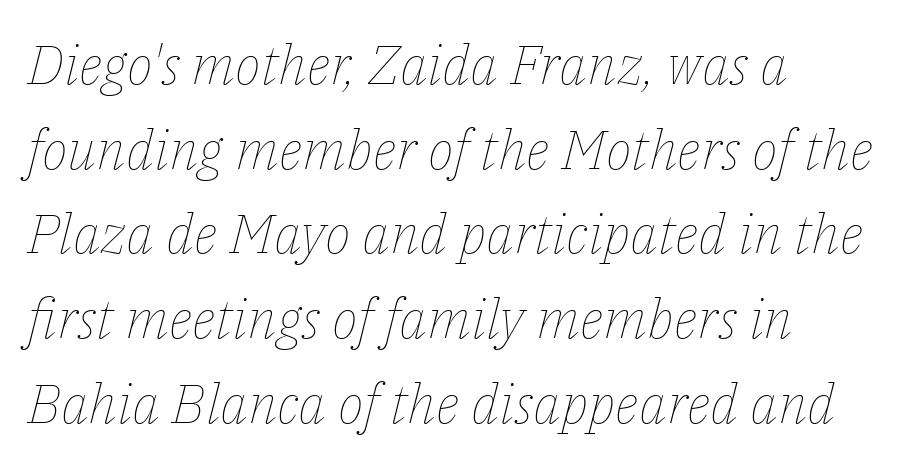
The image shows 55 px thin type, italic (leaning right); set left-aligned, normal line spacing (1.54x), normal letter spacing, not underlined; low stroke contrast and a medium x-height.
